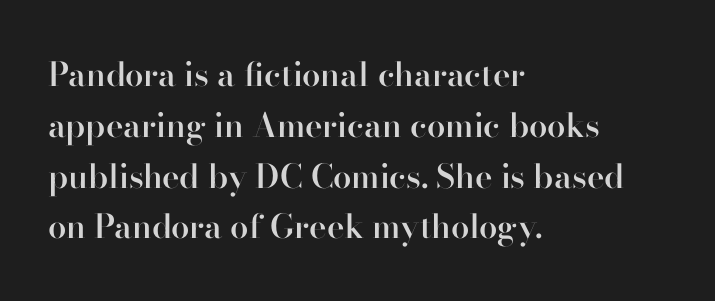
Q: Is the text bold? A: Semi-bold.
Q: Is the text italic (slanted)? A: No, it is upright.
Q: Is the typeface a serif or a sans-serif typeface? A: Serif.
Q: Is the text underlined? A: No.
Q: How is the paragraph aligned? A: Left-aligned.
Q: Is the spacing between letters normal or unusually wide? A: Normal.
Q: Is the spacing between lines tight, normal or loose? A: Normal.
Q: Width (condensed, normal, or wide)? A: Normal.
Q: Stroke contrast? A: High.
Q: x-height? A: Small.
Q: Monospaced? A: No.
